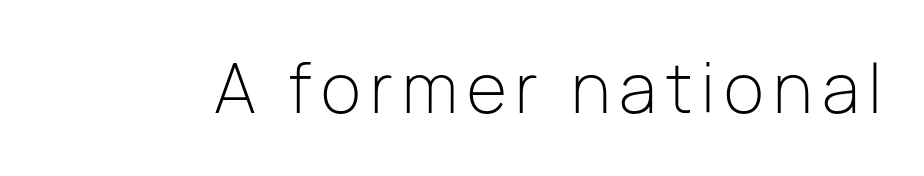
The image shows 66 px light sans-serif type, upright; set not underlined; low stroke contrast and a medium x-height.
